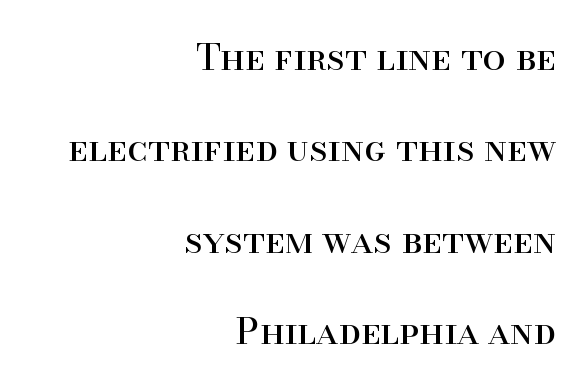
Notice how the stems are strictly vertical — no italics here. A typesetter would call this leading open, well beyond the default. Quick note: underline off. Stems here are at most as thick as an everyday book face.
